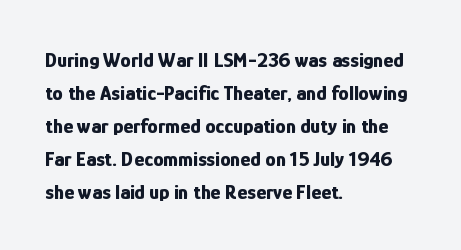
The image shows 21 px bold type, upright; set left-aligned, normal line spacing (1.57x), normal letter spacing, not underlined.
